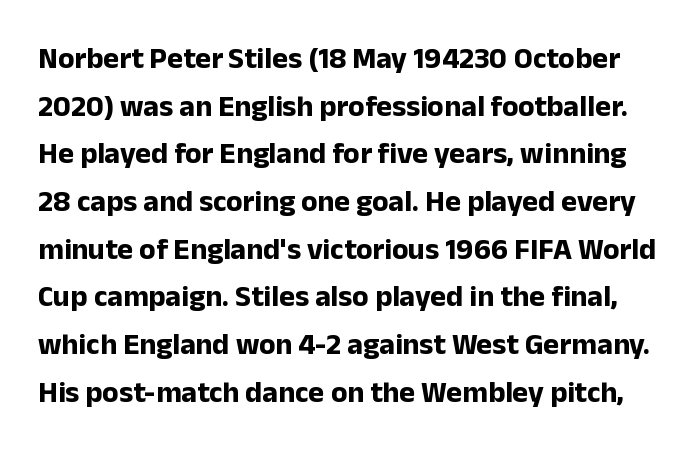
{"serif": "no", "italic": "no", "bold": "yes", "weight": "bold", "width": "normal", "stroke_contrast": "low", "x_height": "medium", "monospaced": "no", "underline": "no", "line_spacing": "normal", "line_spacing_ratio": 1.59, "letter_spacing": "normal", "letter_spacing_em": 0.0, "glyph_px": 30}
